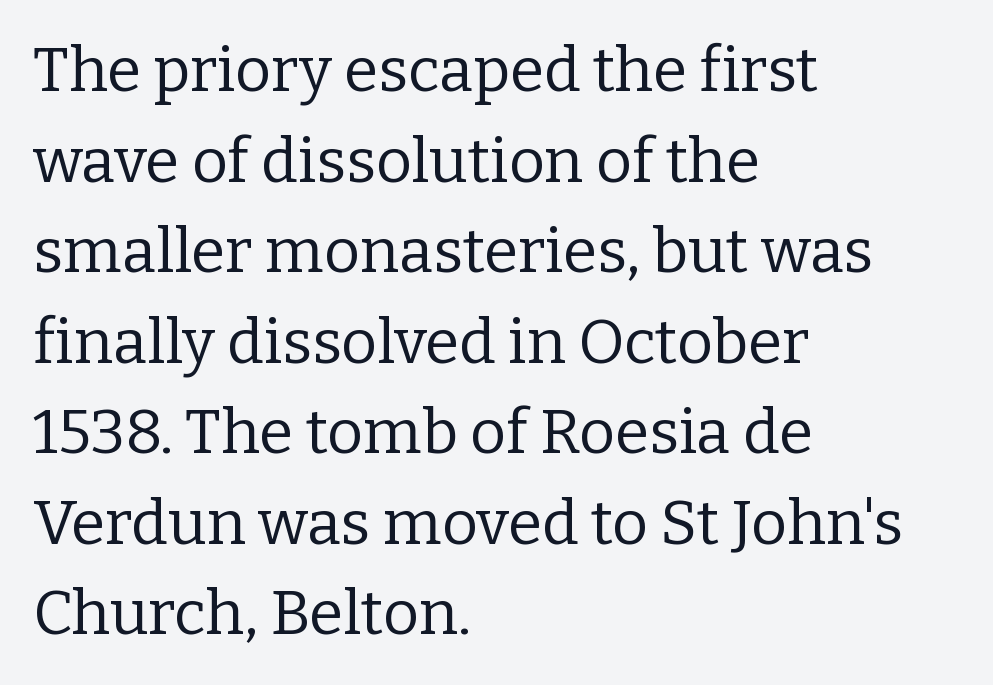
The image shows 62 px regular-weight serif type, upright; set left-aligned, normal line spacing (1.46x), normal letter spacing, not underlined; low stroke contrast and a medium x-height.
